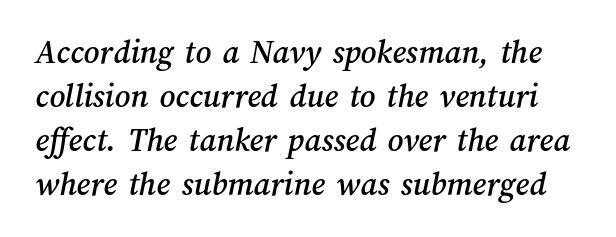
Spacing between characters is what you'd get straight out of the box. Evenly set lines give the paragraph a standard silhouette. Each letter keeps its own natural width here, so spacing adapts to shape. Quick note: underline off.
